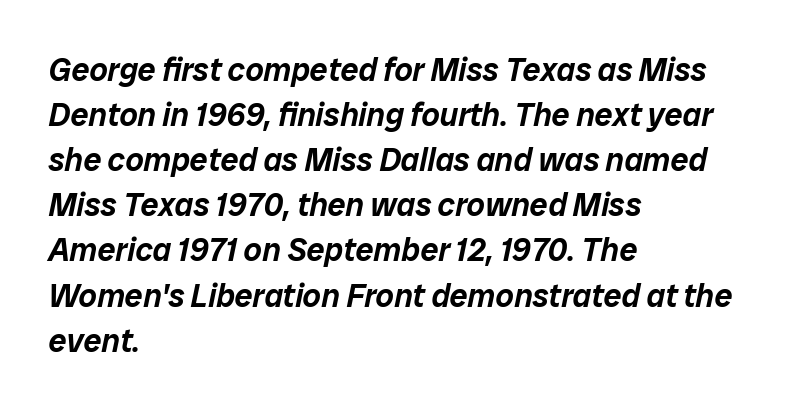
{"italic": "yes", "lean": "right", "slant_degrees": 12, "width": "normal", "stroke_contrast": "low", "x_height": "medium", "monospaced": "no", "underline": "no", "align": "left", "line_spacing": "normal", "line_spacing_ratio": 1.41, "letter_spacing": "normal", "letter_spacing_em": 0.0, "glyph_px": 32}
